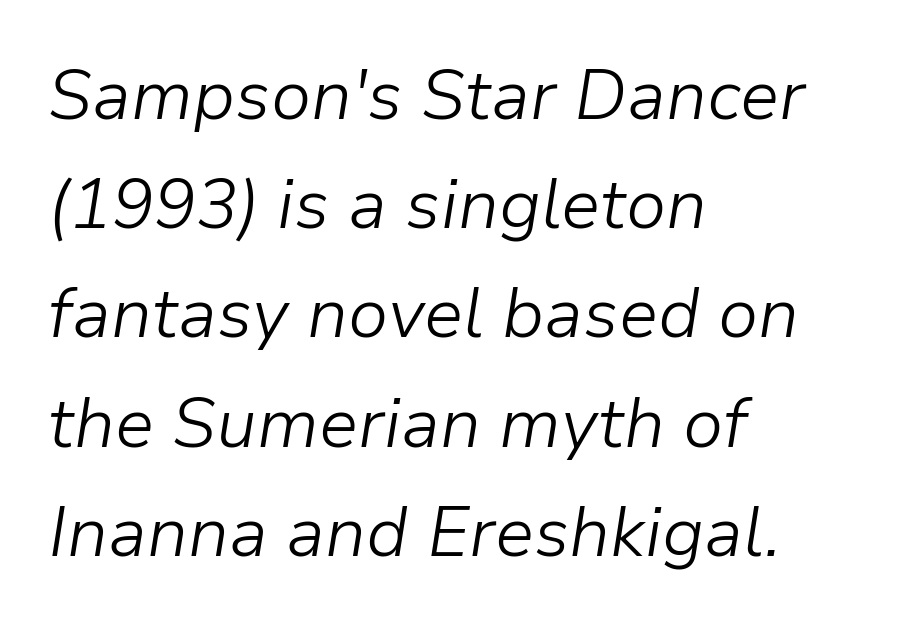
What stands out about the letter spacing? Nothing — it is the standard amount. Students, observe: this is what conventionally led text looks like. Characters are canted at an angle relative to the baseline's perpendicular. Leftover space on each line is placed entirely after the last word. The space beneath each line is pristine and unruled. Here the designer chose a conventional face with non-uniform glyph widths.
